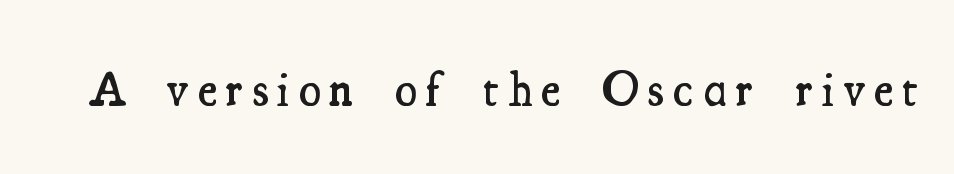
{"serif": "yes", "italic": "no", "bold": "semi", "weight": "semibold", "width": "condensed", "stroke_contrast": "medium", "x_height": "small", "monospaced": "no", "underline": "no", "glyph_px": 50}
